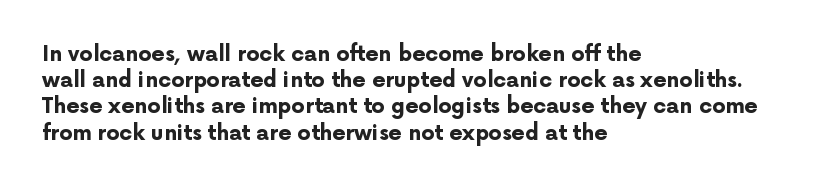
The image shows 21 px bold type, upright; set left-aligned, normal line spacing (1.25x), normal letter spacing, not underlined.
